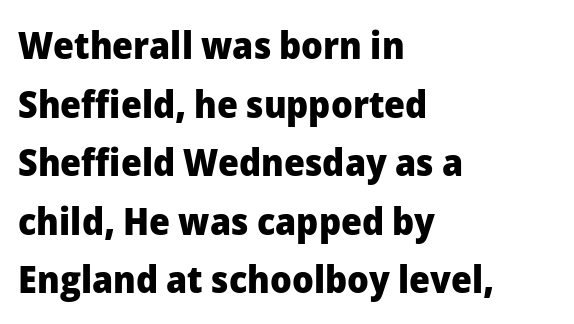
{"serif": "no", "italic": "no", "bold": "yes", "weight": "heavy", "width": "normal", "stroke_contrast": "low", "x_height": "medium", "monospaced": "no", "underline": "no", "align": "left", "line_spacing": "normal", "line_spacing_ratio": 1.54, "letter_spacing": "normal", "letter_spacing_em": 0.0, "glyph_px": 38}
